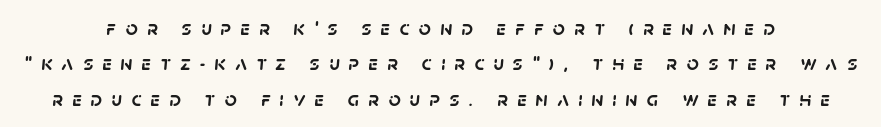
Weight: bold. A bare baseline throughout the passage. Students, note that the glyphs here are deliberately spaced far apart. This block has exactly the height ordinary leading produces.
